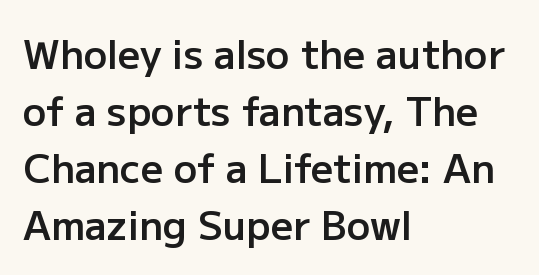
The image shows 39 px semibold sans-serif type, upright; set left-aligned, normal line spacing (1.46x), normal letter spacing, not underlined; low stroke contrast and a medium x-height.
